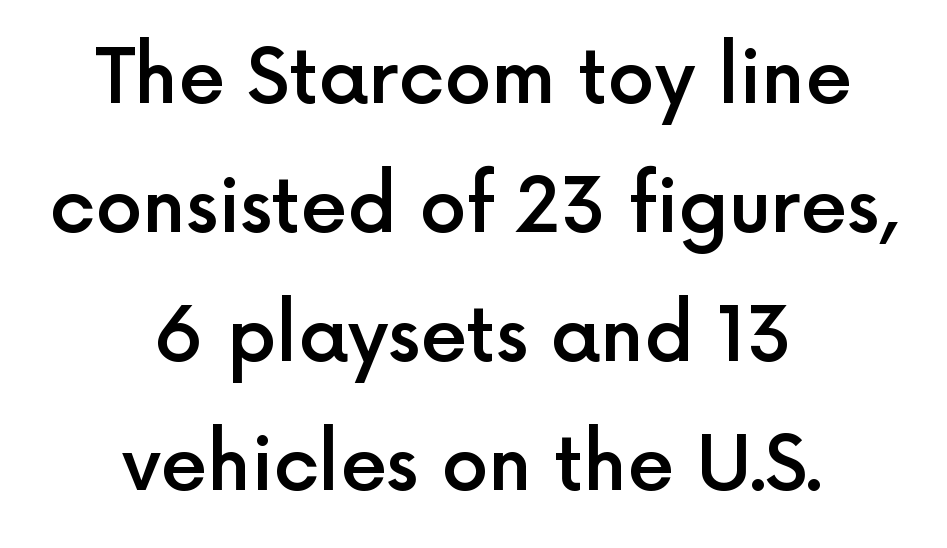
Q: Is the text bold? A: Semi-bold.
Q: Is the text italic (slanted)? A: No, it is upright.
Q: Is the typeface a serif or a sans-serif typeface? A: Sans-serif.
Q: Is the text underlined? A: No.
Q: How is the paragraph aligned? A: Centered.
Q: Is the spacing between letters normal or unusually wide? A: Normal.
Q: Width (condensed, normal, or wide)? A: Normal.
Q: x-height? A: Medium.
Q: Monospaced? A: No.
